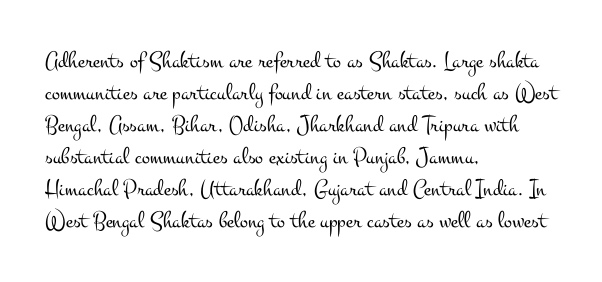
Q: Is the text bold? A: No.
Q: Is the text italic (slanted)? A: Yes.
Q: Is the text underlined? A: No.
Q: How is the paragraph aligned? A: Left-aligned.
Q: Is the spacing between letters normal or unusually wide? A: Normal.
Q: Is the spacing between lines tight, normal or loose? A: Normal.
